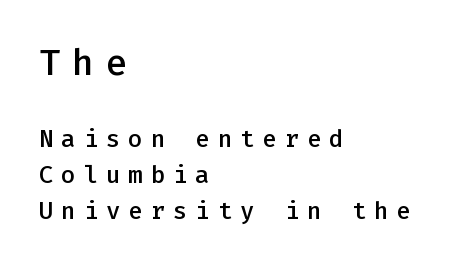
Q: Is the text bold? A: Semi-bold.
Q: Is the text italic (slanted)? A: No, it is upright.
Q: Is the typeface a serif or a sans-serif typeface? A: Sans-serif.
Q: Is the text underlined? A: No.
Q: How is the paragraph aligned? A: Left-aligned.
Q: Is the spacing between letters normal or unusually wide? A: Unusually wide.
Q: Is the spacing between lines tight, normal or loose? A: Normal.
Q: Which block of text is set in a larger size, the first (top) or the second (bottom)? A: The first (top) one.
Q: Width (condensed, normal, or wide)? A: Normal.
Q: Stroke contrast? A: Low.
Q: x-height? A: Medium.
Q: Monospaced? A: Yes.
